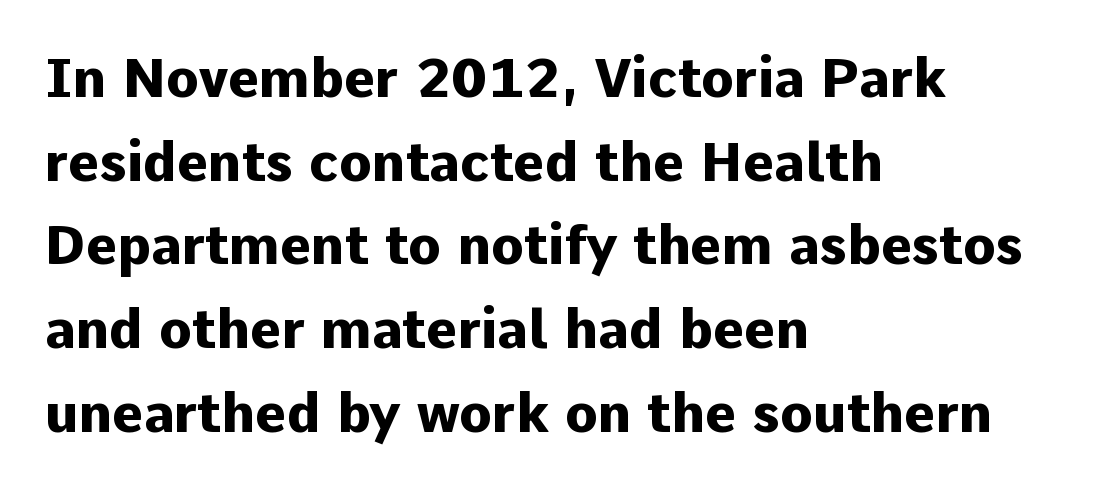
{"serif": "no", "italic": "no", "bold": "yes", "weight": "heavy", "width": "normal", "stroke_contrast": "low", "x_height": "medium", "monospaced": "no", "underline": "no", "align": "left", "line_spacing": "normal", "line_spacing_ratio": 1.55, "letter_spacing": "normal", "letter_spacing_em": 0.0, "glyph_px": 54}
